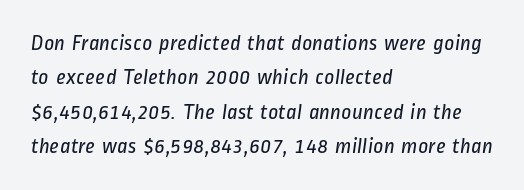
{"bold": "no", "underline": "no", "align": "left", "line_spacing": "normal", "line_spacing_ratio": 1.56, "letter_spacing": "normal", "letter_spacing_em": 0.0, "glyph_px": 22}
